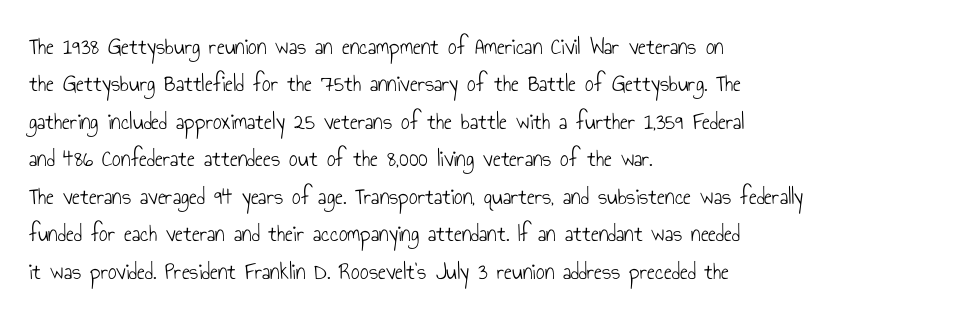
The image shows 24 px text type, upright; set left-aligned, normal line spacing (1.56x), normal letter spacing, not underlined.
